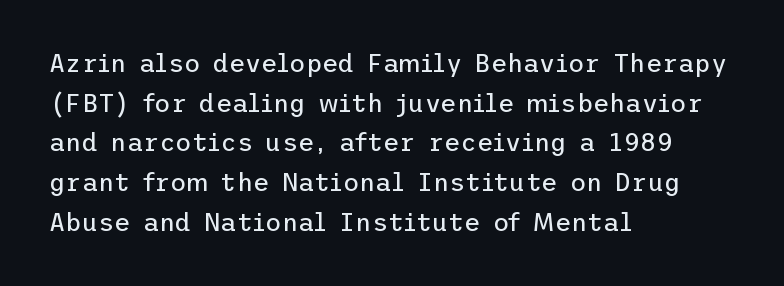
The image shows 25 px text type, upright; set left-aligned, normal line spacing (1.59x), normal letter spacing, not underlined.
